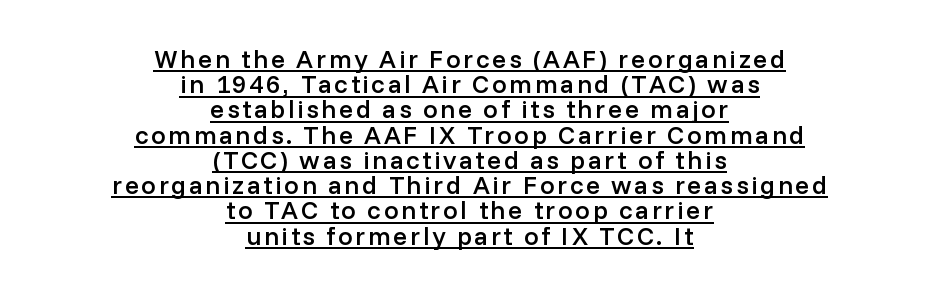
The image shows 26 px text type, upright; set centered, tight line spacing (0.97x), underlined.
